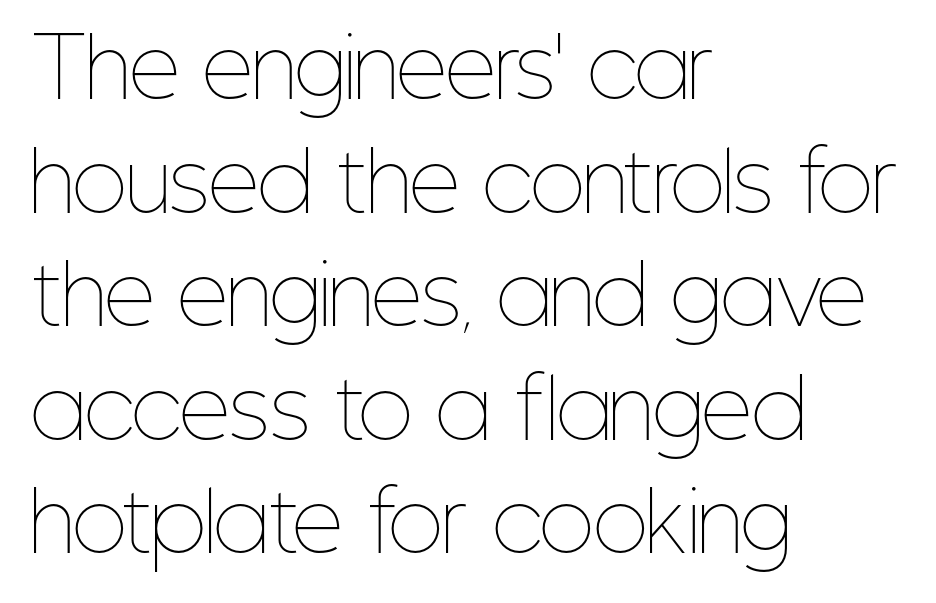
The image shows 80 px thin, condensed type, upright; set left-aligned, normal line spacing (1.42x), normal letter spacing, not underlined; low stroke contrast and a medium x-height.
